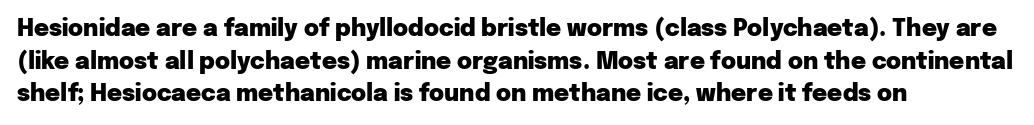
Here the glyphs are tracked normally, forming tight word shapes. One-word summary of the alignment: left. In terms of posture, this sample is upright. Notice how thick the strokes are: this is what a full bold looks like. The lines sit at an ordinary, default distance from one another.
